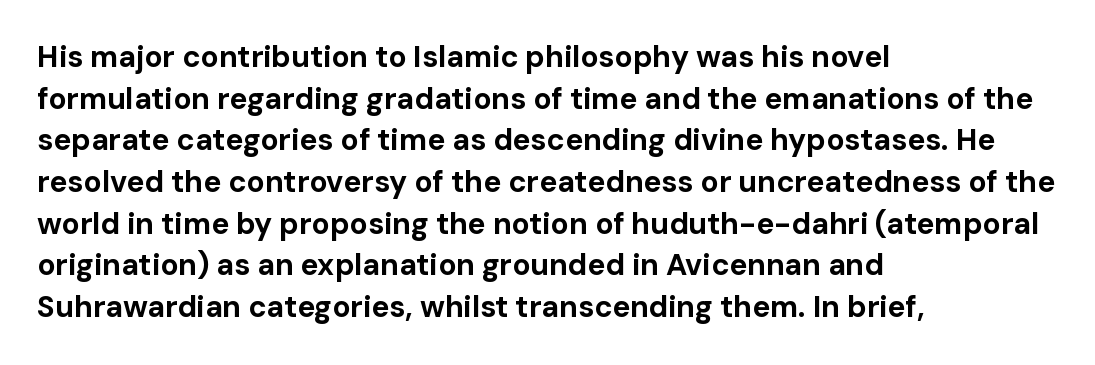
The image shows 30 px bold sans-serif type, upright; set left-aligned, normal line spacing (1.39x), normal letter spacing, not underlined; low stroke contrast and a medium x-height.
